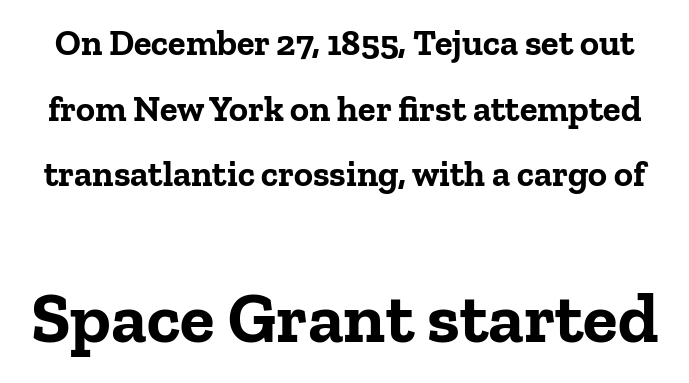
Q: Is the text bold? A: Yes.
Q: Is the text italic (slanted)? A: No, it is upright.
Q: Is the typeface a serif or a sans-serif typeface? A: Serif.
Q: Is the text underlined? A: No.
Q: Is the spacing between letters normal or unusually wide? A: Normal.
Q: Which block of text is set in a larger size, the first (top) or the second (bottom)? A: The second (bottom) one.
Q: Width (condensed, normal, or wide)? A: Normal.
Q: Stroke contrast? A: Low.
Q: x-height? A: Medium.
Q: Monospaced? A: No.
